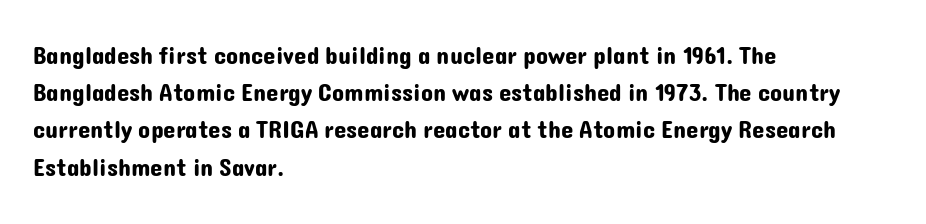
{"italic": "no", "underline": "no", "align": "left", "line_spacing": "normal", "line_spacing_ratio": 1.49, "letter_spacing": "normal", "letter_spacing_em": 0.0, "glyph_px": 25}
